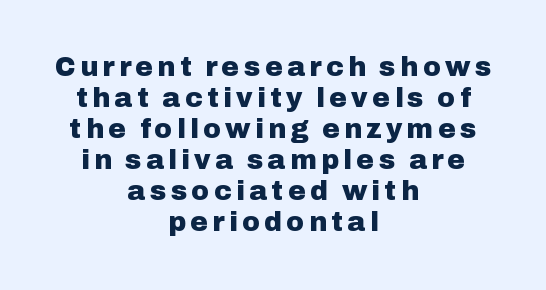
Q: Is the text bold? A: Yes.
Q: Is the text italic (slanted)? A: No, it is upright.
Q: Is the text underlined? A: No.
Q: How is the paragraph aligned? A: Centered.
Q: Is the spacing between lines tight, normal or loose? A: Tight.
